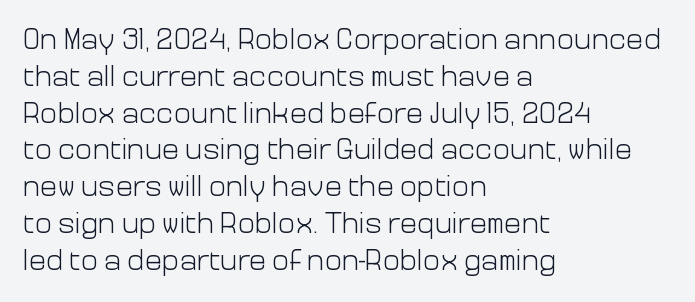
{"serif": "no", "italic": "no", "bold": "no", "weight": "light", "width": "normal", "stroke_contrast": "low", "x_height": "medium", "monospaced": "no", "underline": "no", "align": "left", "line_spacing": "normal", "line_spacing_ratio": 1.27, "letter_spacing": "normal", "letter_spacing_em": 0.0, "glyph_px": 29}
